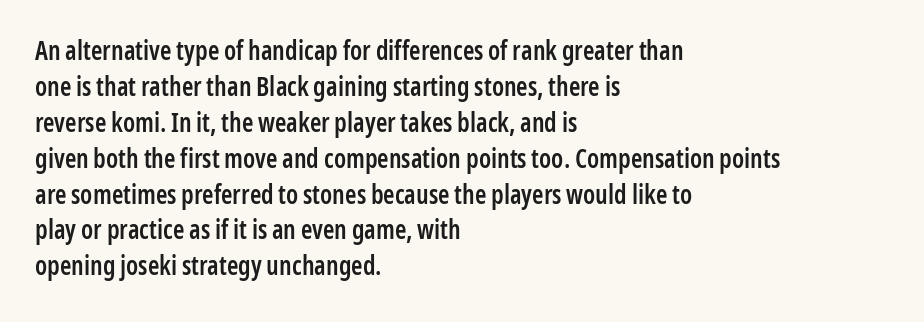
Q: Is the text bold? A: Semi-bold.
Q: Is the text italic (slanted)? A: No, it is upright.
Q: Is the text underlined? A: No.
Q: How is the paragraph aligned? A: Left-aligned.
Q: Is the spacing between letters normal or unusually wide? A: Normal.
Q: Is the spacing between lines tight, normal or loose? A: Normal.
